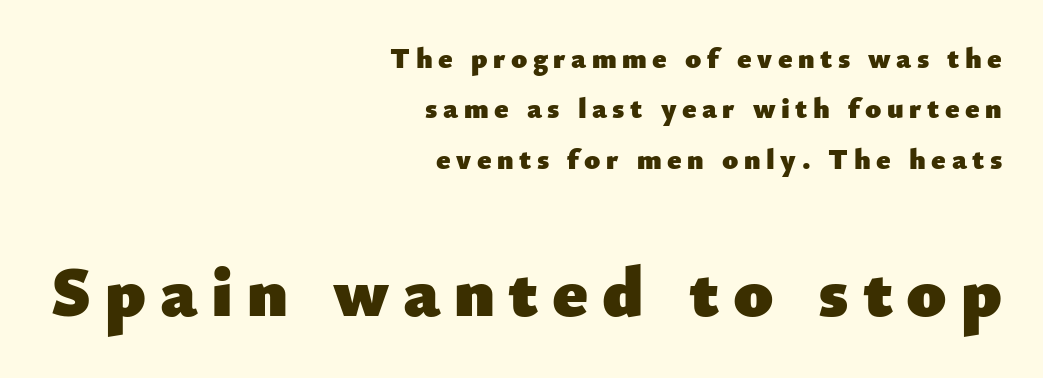
Q: Is the text bold? A: Yes.
Q: Is the text italic (slanted)? A: No, it is upright.
Q: Is the typeface a serif or a sans-serif typeface? A: Sans-serif.
Q: Is the text underlined? A: No.
Q: How is the paragraph aligned? A: Right-aligned.
Q: Which block of text is set in a larger size, the first (top) or the second (bottom)? A: The second (bottom) one.
Q: Width (condensed, normal, or wide)? A: Normal.
Q: Stroke contrast? A: Low.
Q: x-height? A: Small.
Q: Monospaced? A: No.
